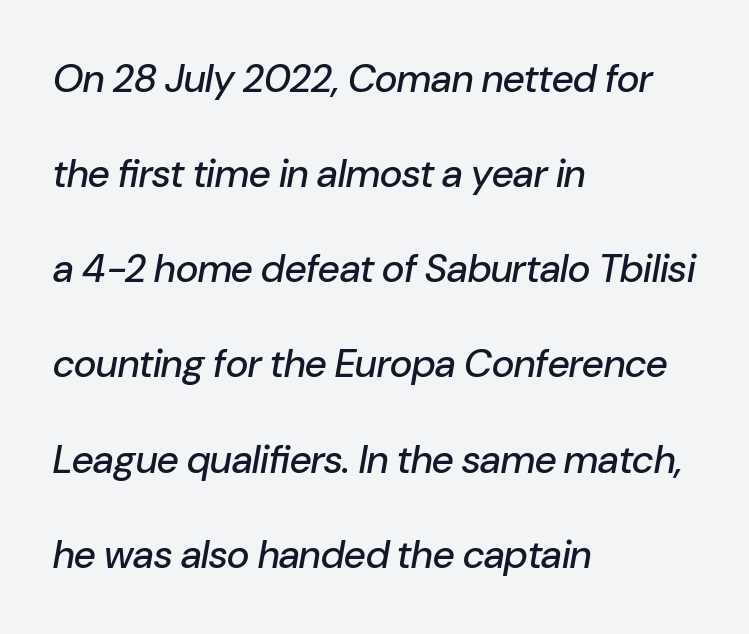
Anything drawn beneath the words? Only blank space. If you drew a line through each stem, it would be angled. Caption: multi-line text, flush left, ragged right. Loosely led — the rows are spread out.
